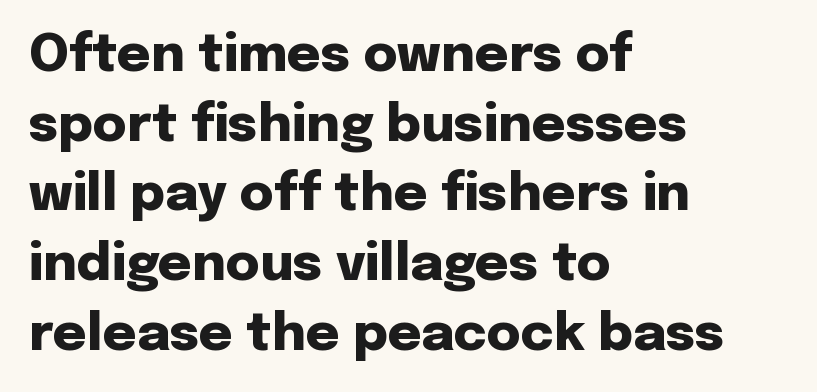
Reading down the block, your eye returns to a fixed left position each line. Is the type bold? Yes — the strokes are clearly thick and heavy. The leading is moderate, giving the passage an even texture. This sample has the flowing, uneven cadence of proportional lettering. A typesetter would mark this as roman, not italic.
